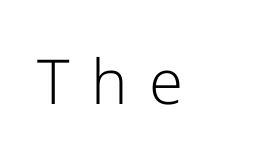
{"serif": "no", "italic": "no", "bold": "no", "weight": "light", "width": "normal", "stroke_contrast": "low", "x_height": "medium", "monospaced": "no", "underline": "no", "letter_spacing": "wide", "letter_spacing_em": 0.35, "glyph_px": 62}
